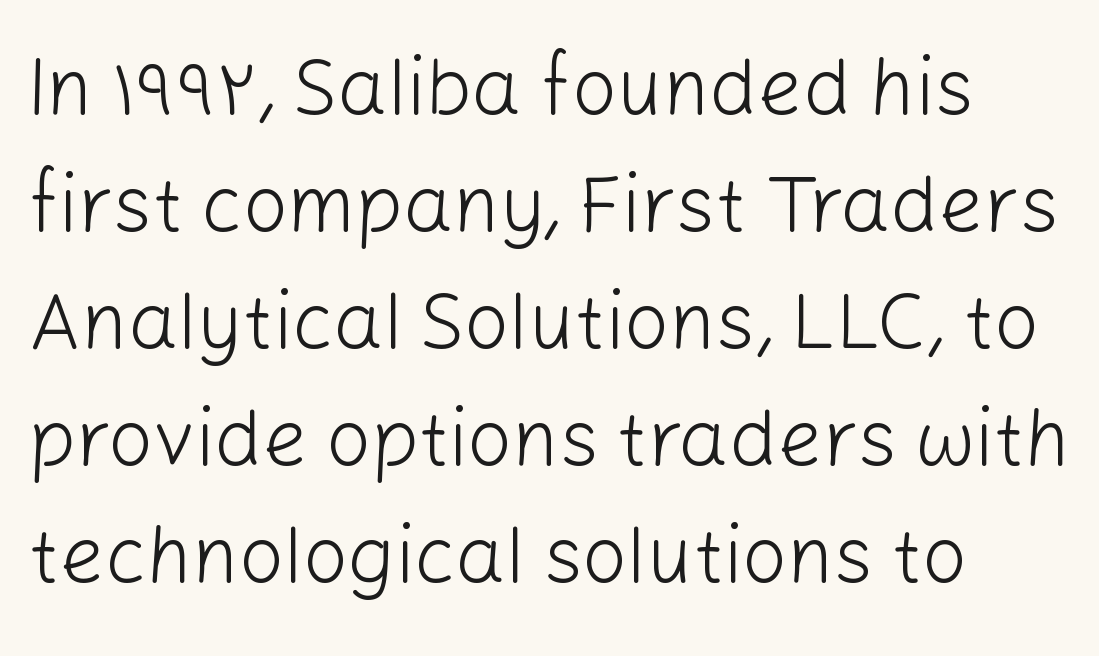
The image shows 79 px light sans-serif type, upright; set left-aligned, normal line spacing (1.48x), normal letter spacing, not underlined; low stroke contrast and a medium x-height.
